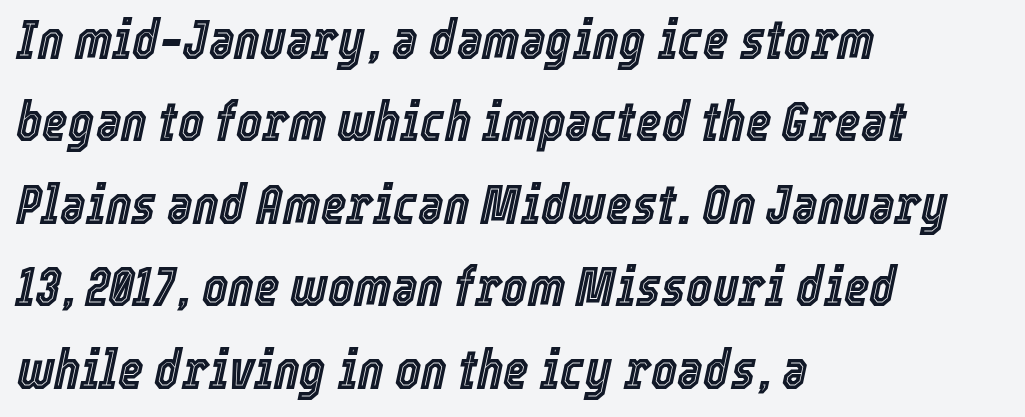
The image shows 55 px condensed type, italic (leaning right); set left-aligned, normal line spacing (1.5x), normal letter spacing, not underlined; a medium x-height.
